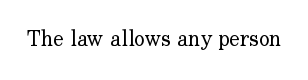
The space directly below the letters is spotless. Quick note: not italic, upright. The line texture is even and compact thanks to regular tracking. These glyphs show unthickened strokes, regular width or finer.
